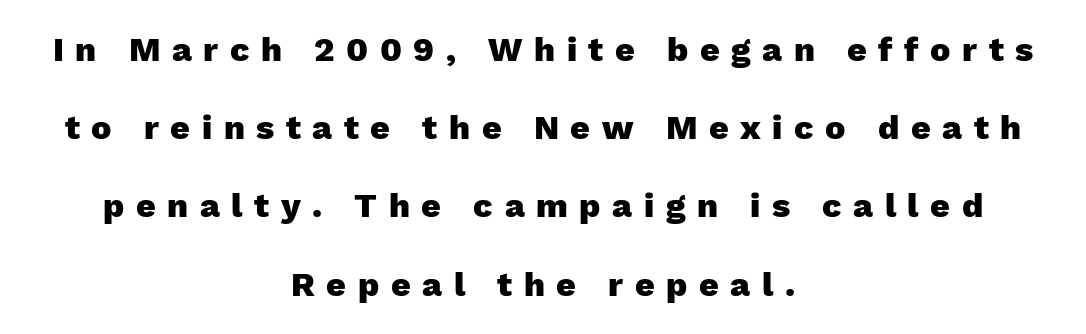
The image shows 34 px heavy sans-serif type, upright; set centered, loose line spacing (2.3x), unusually wide letter spacing (+0.34 em), not underlined; low stroke contrast and a medium x-height.
